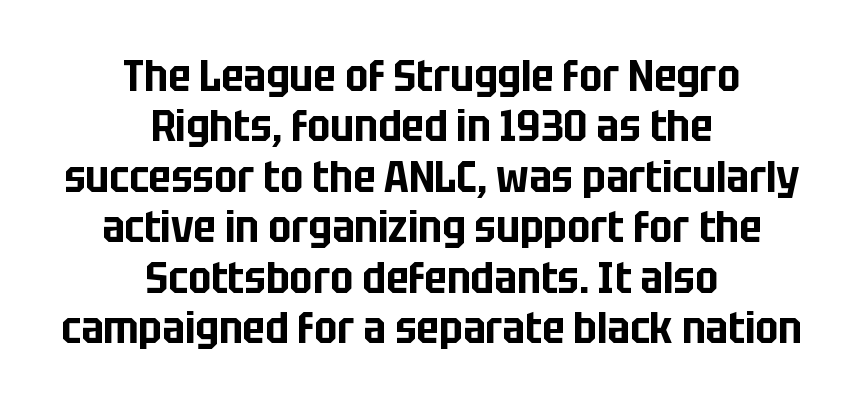
Q: Is the text italic (slanted)? A: No, it is upright.
Q: Is the typeface a serif or a sans-serif typeface? A: Sans-serif.
Q: Is the text underlined? A: No.
Q: How is the paragraph aligned? A: Centered.
Q: Is the spacing between letters normal or unusually wide? A: Normal.
Q: Is the spacing between lines tight, normal or loose? A: Tight.
Q: Width (condensed, normal, or wide)? A: Condensed.
Q: Stroke contrast? A: Low.
Q: x-height? A: Large.
Q: Monospaced? A: No.
